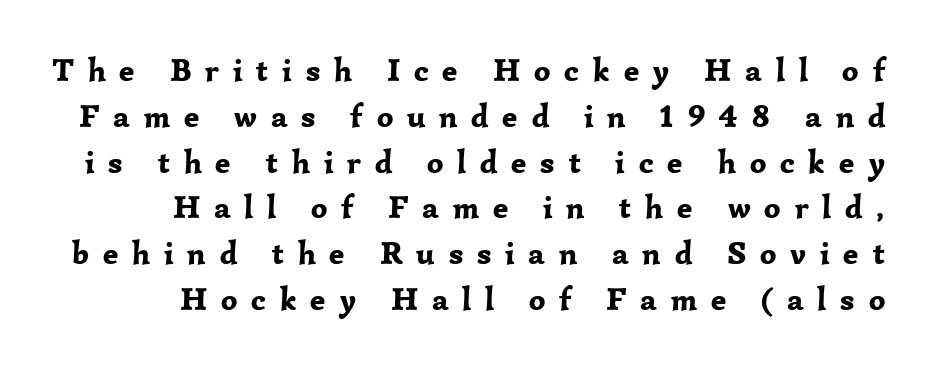
{"serif": "yes", "italic": "no", "bold": "yes", "weight": "bold", "width": "normal", "stroke_contrast": "low", "x_height": "medium", "monospaced": "no", "underline": "no", "line_spacing": "normal", "line_spacing_ratio": 1.43, "letter_spacing": "wide", "letter_spacing_em": 0.43, "glyph_px": 32}
